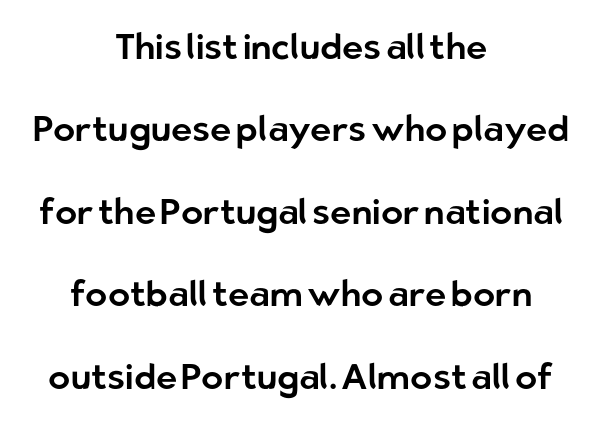
The image shows 36 px sans-serif type, upright; set centered, loose line spacing (2.29x), normal letter spacing, not underlined; low stroke contrast and a medium x-height.
